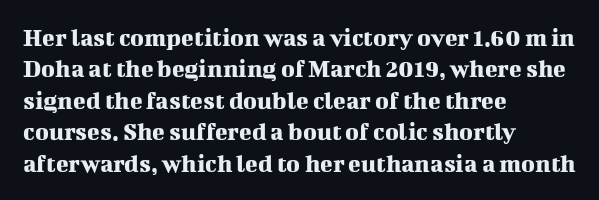
Q: Is the text italic (slanted)? A: No, it is upright.
Q: Is the text underlined? A: No.
Q: How is the paragraph aligned? A: Left-aligned.
Q: Is the spacing between letters normal or unusually wide? A: Normal.
